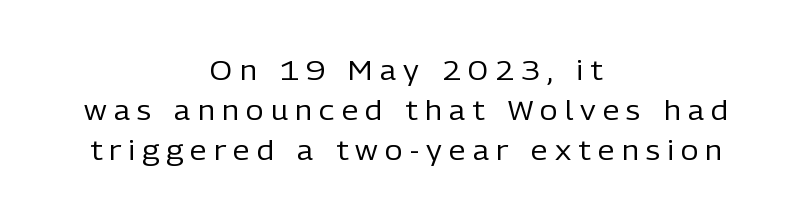
Honestly, the letter spacing is so wide it's the main thing you notice. Lines of text with bare space underneath. Evenly set lines give the paragraph a standard silhouette. The letters stand straight up with perfectly vertical stems. Notice how the passage keeps no hard edge, just a central spine. Stems here are at most as thick as an everyday book face.
